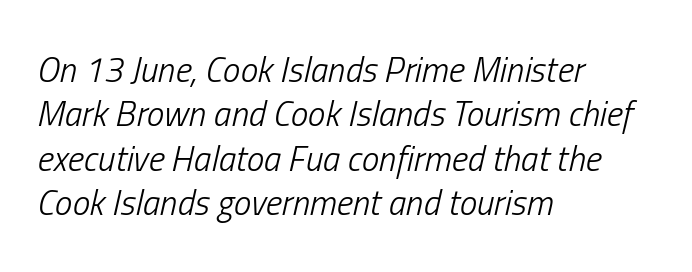
{"italic": "yes", "lean": "right", "slant_degrees": 13, "bold": "no", "weight": "light", "width": "condensed", "stroke_contrast": "low", "x_height": "medium", "monospaced": "no", "underline": "no", "align": "left", "line_spacing": "normal", "line_spacing_ratio": 1.27, "letter_spacing": "normal", "letter_spacing_em": 0.0, "glyph_px": 35}
